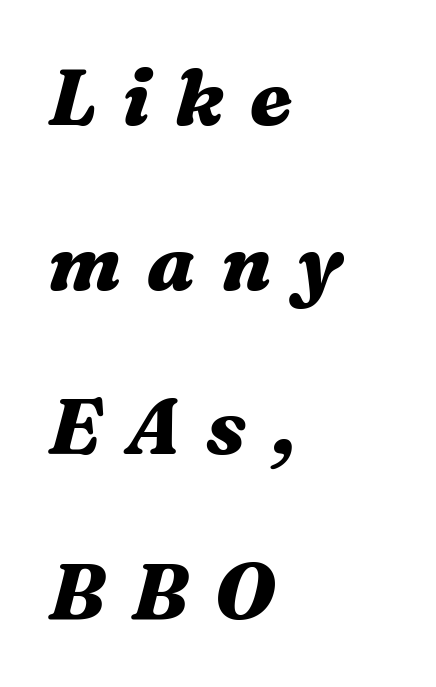
Q: Is the text bold? A: Yes.
Q: Is the text italic (slanted)? A: Yes, it leans right by about 16 degrees.
Q: Is the text underlined? A: No.
Q: How is the paragraph aligned? A: Left-aligned.
Q: Is the spacing between letters normal or unusually wide? A: Unusually wide.
Q: Is the spacing between lines tight, normal or loose? A: Loose.
Q: Width (condensed, normal, or wide)? A: Wide.
Q: Stroke contrast? A: Medium.
Q: x-height? A: Medium.
Q: Monospaced? A: No.
